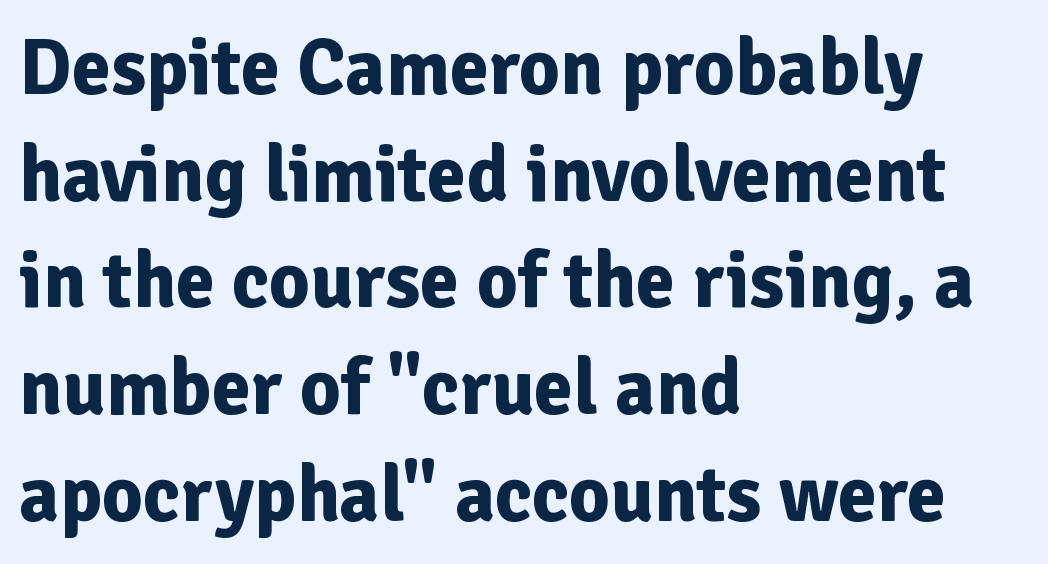
Q: Is the text bold? A: Yes.
Q: Is the text italic (slanted)? A: No, it is upright.
Q: Is the typeface a serif or a sans-serif typeface? A: Sans-serif.
Q: Is the text underlined? A: No.
Q: How is the paragraph aligned? A: Left-aligned.
Q: Is the spacing between letters normal or unusually wide? A: Normal.
Q: Is the spacing between lines tight, normal or loose? A: Normal.
Q: Width (condensed, normal, or wide)? A: Normal.
Q: Stroke contrast? A: Low.
Q: x-height? A: Medium.
Q: Monospaced? A: No.
